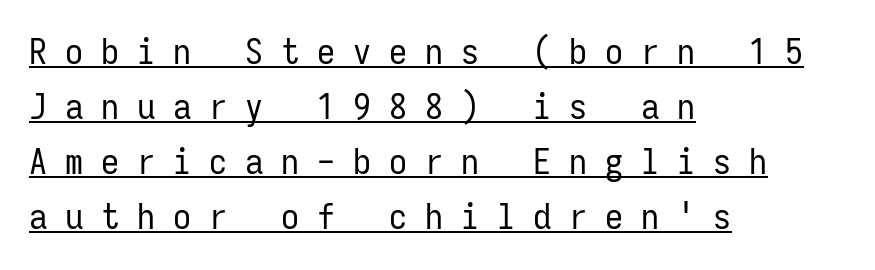
{"serif": "no", "italic": "no", "bold": "no", "weight": "regular", "width": "condensed", "stroke_contrast": "low", "x_height": "medium", "monospaced": "yes", "underline": "yes", "align": "left", "line_spacing": "normal", "line_spacing_ratio": 1.53, "letter_spacing": "wide", "letter_spacing_em": 0.5, "glyph_px": 36}
